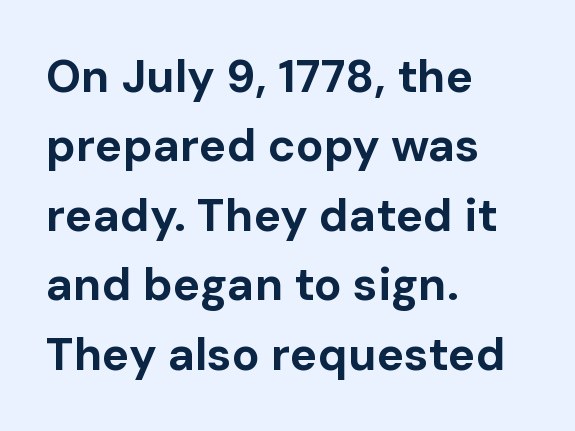
Q: Is the text bold? A: Yes.
Q: Is the text italic (slanted)? A: No, it is upright.
Q: Is the typeface a serif or a sans-serif typeface? A: Sans-serif.
Q: Is the text underlined? A: No.
Q: How is the paragraph aligned? A: Left-aligned.
Q: Is the spacing between letters normal or unusually wide? A: Normal.
Q: Is the spacing between lines tight, normal or loose? A: Normal.
Q: Width (condensed, normal, or wide)? A: Normal.
Q: Stroke contrast? A: Low.
Q: x-height? A: Medium.
Q: Monospaced? A: No.
